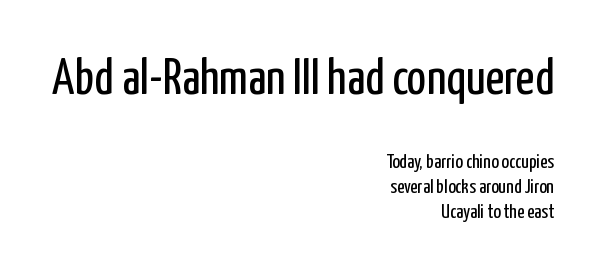
The text block is weighted toward the right margin, trailing off unevenly leftward. Caption: upper text group enlarged, lower text group reduced. Think standard paragraph weight, or any step lighter than that. The typeface chosen for these lines omits serifs.
